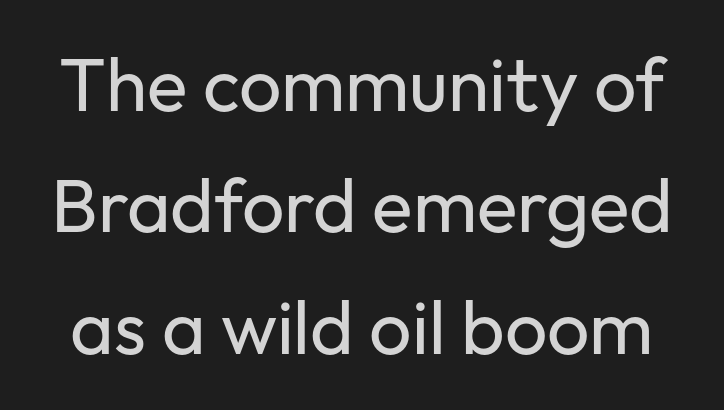
Is this a fixed-width face? No — the glyphs have proportional, varying widths. Check under the words: just untouched page. Quick note: not italic, upright. This is not heavy type; no bold has been used. The type is set solid horizontally, with unmodified tracking. Classification — sans serif.
